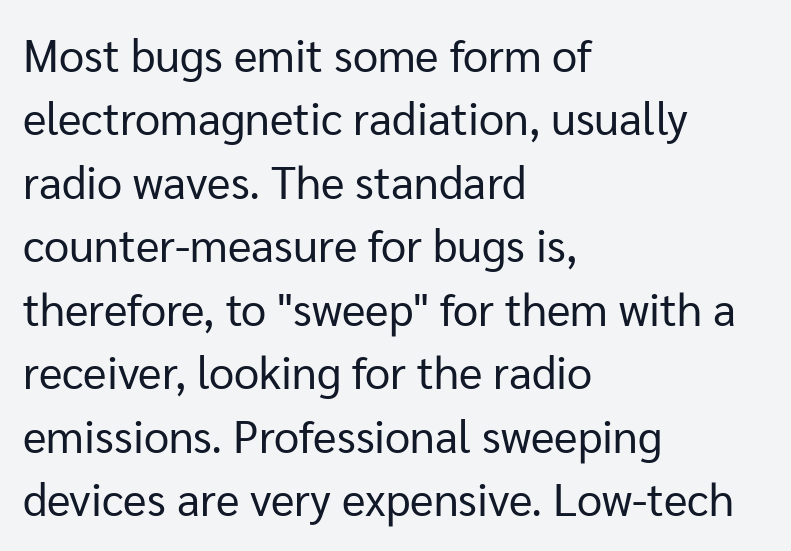
The image shows 45 px regular-weight sans-serif type, upright; set left-aligned, normal line spacing (1.41x), normal letter spacing, not underlined; low stroke contrast and a medium x-height.
